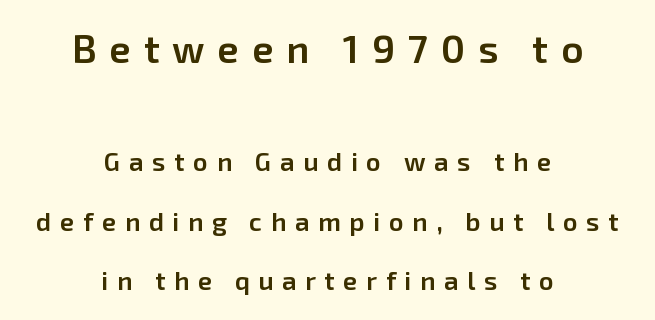
Q: Is the text bold? A: Semi-bold.
Q: Is the text italic (slanted)? A: No, it is upright.
Q: Is the typeface a serif or a sans-serif typeface? A: Sans-serif.
Q: Is the text underlined? A: No.
Q: How is the paragraph aligned? A: Centered.
Q: Is the spacing between letters normal or unusually wide? A: Unusually wide.
Q: Is the spacing between lines tight, normal or loose? A: Loose.
Q: Which block of text is set in a larger size, the first (top) or the second (bottom)? A: The first (top) one.
Q: Width (condensed, normal, or wide)? A: Normal.
Q: Stroke contrast? A: Low.
Q: x-height? A: Medium.
Q: Monospaced? A: No.
